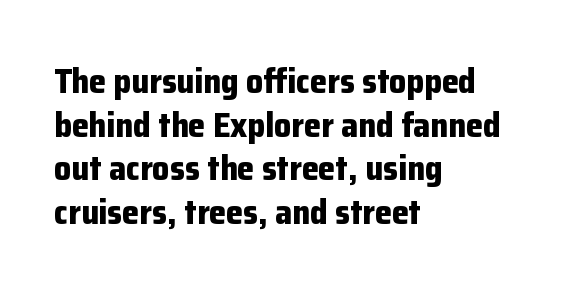
Quick note: not italic, upright. Nothing sits at the stroke ends, so this counts as sans-serif. Horizontally, the lines are justified to the leading edge only. Does the weight exceed regular? Yes, all the way to bold. Honestly, the letter spacing is just normal — you wouldn't notice it.
